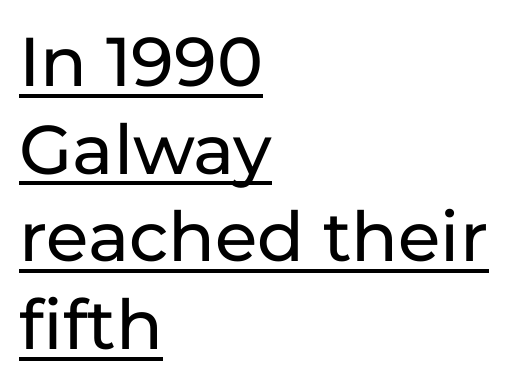
{"serif": "no", "italic": "no", "width": "normal", "stroke_contrast": "low", "x_height": "medium", "monospaced": "no", "underline": "yes", "align": "left", "line_spacing": "normal", "line_spacing_ratio": 1.27, "letter_spacing": "normal", "letter_spacing_em": 0.0, "glyph_px": 69}
